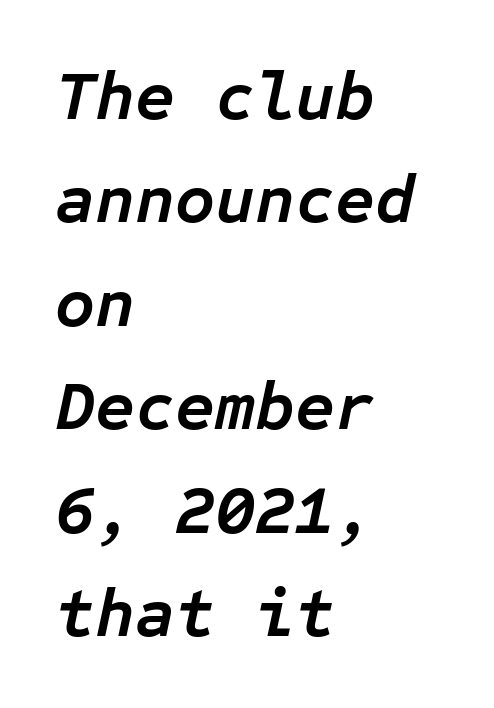
Q: Is the text bold? A: Yes.
Q: Is the text italic (slanted)? A: Yes, it leans right by about 12 degrees.
Q: Is the text underlined? A: No.
Q: How is the paragraph aligned? A: Left-aligned.
Q: Is the spacing between letters normal or unusually wide? A: Normal.
Q: Is the spacing between lines tight, normal or loose? A: Normal.
Q: Width (condensed, normal, or wide)? A: Normal.
Q: Stroke contrast? A: Low.
Q: x-height? A: Medium.
Q: Monospaced? A: Yes.
